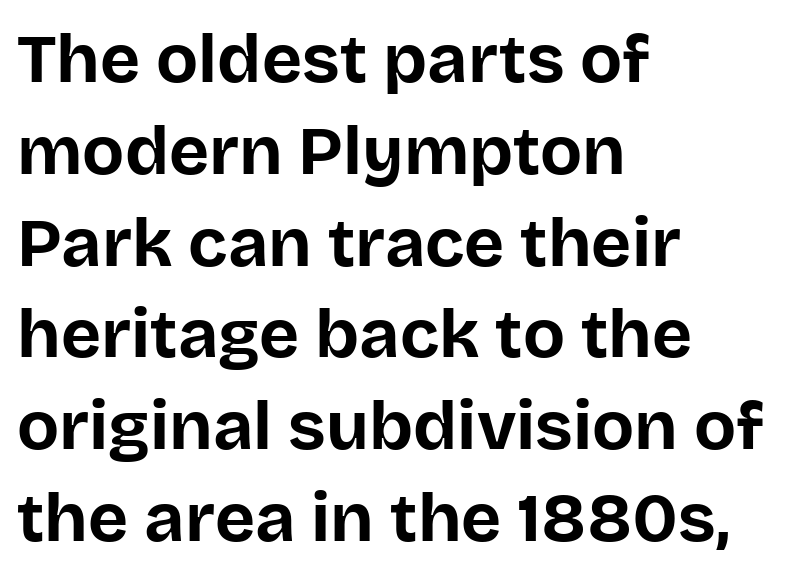
Ascenders rise straight up at ninety degrees. Each row of text sits above clean, open space. No extra tracking has been applied to these lines. The face used here is proportionally spaced, like ordinary book or web type. Are there feet on the stems? There aren't — it's a sans.
